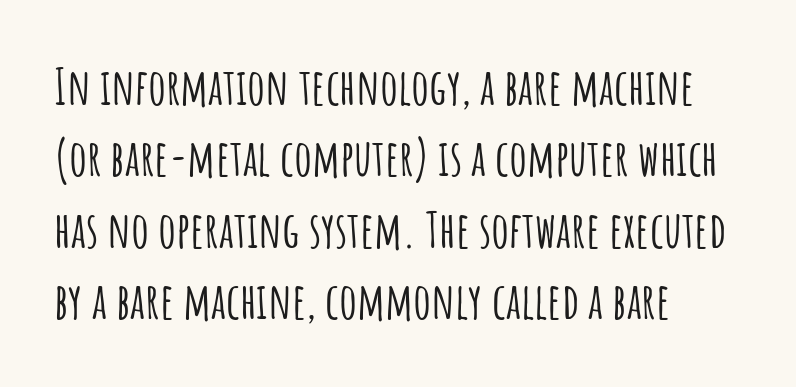
The image shows 50 px condensed sans-serif type, upright; set left-aligned, normal line spacing (1.43x), normal letter spacing, not underlined; low stroke contrast and a large x-height.
